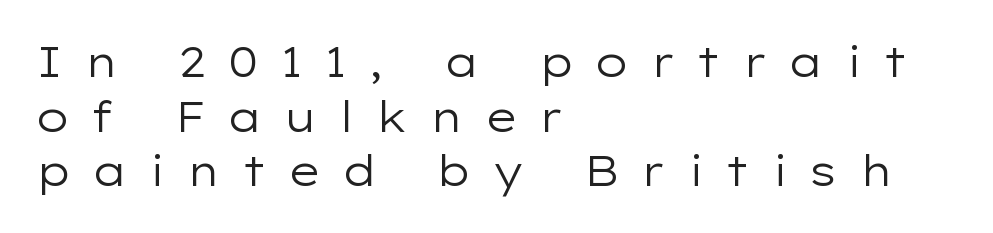
Check under the words: just untouched page. The passage shown is typed in a proportional face where columns would drift. If you measured baseline to baseline, you'd find a middling distance. On a weight scale, this lands at 450 or below. The glyphs in this specimen are sans serif. Is the letter spacing exaggerated? Yes — the characters are pushed far apart.
